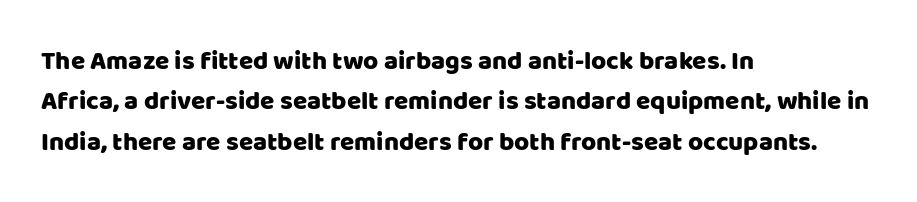
{"italic": "no", "underline": "no", "align": "left", "line_spacing": "normal", "line_spacing_ratio": 1.55, "letter_spacing": "normal", "letter_spacing_em": 0.0, "glyph_px": 26}
